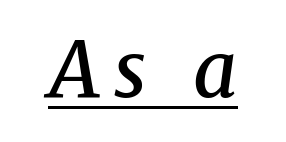
Q: Is the text bold? A: Semi-bold.
Q: Is the text italic (slanted)? A: Yes, it leans right by about 8 degrees.
Q: Is the typeface a serif or a sans-serif typeface? A: Serif.
Q: Is the text underlined? A: Yes.
Q: Width (condensed, normal, or wide)? A: Normal.
Q: Stroke contrast? A: Medium.
Q: x-height? A: Medium.
Q: Monospaced? A: No.
